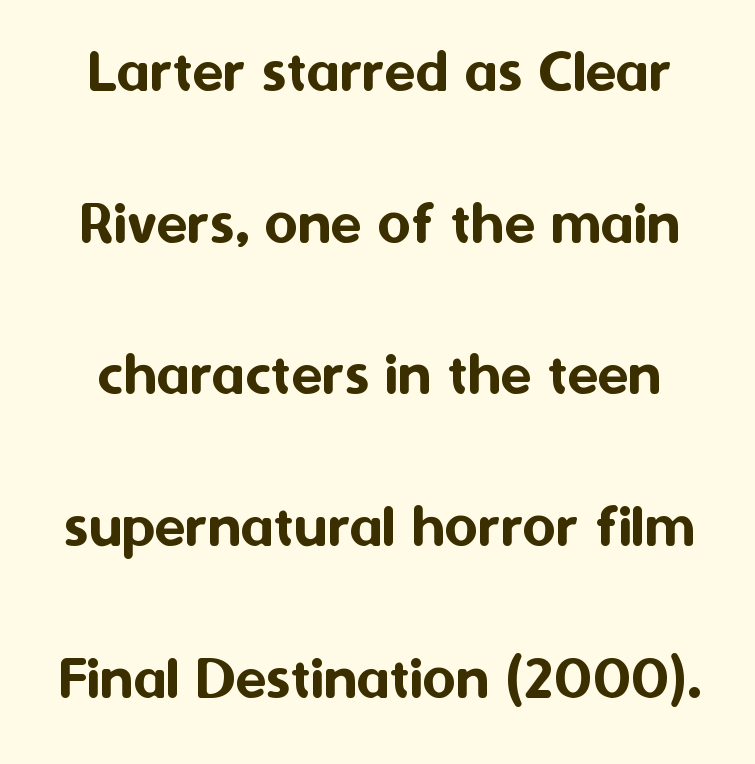
{"serif": "no", "italic": "no", "width": "normal", "stroke_contrast": "medium", "x_height": "medium", "monospaced": "no", "underline": "no", "line_spacing": "loose", "line_spacing_ratio": 2.37, "letter_spacing": "normal", "letter_spacing_em": 0.0, "glyph_px": 64}
